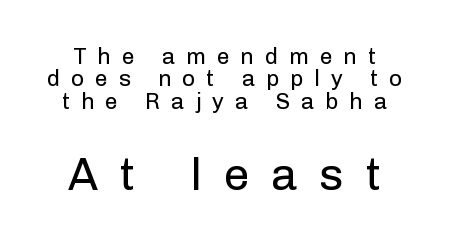
The image shows 46 px regular-weight sans-serif type, upright; set tight line spacing (0.97x), unusually wide letter spacing (+0.47 em), not underlined; the second (bottom) block is 2.0x larger; low stroke contrast and a medium x-height.
